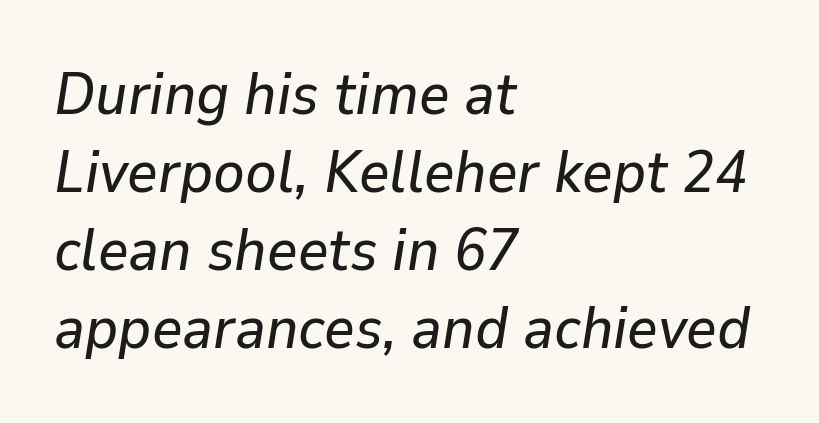
The image shows 59 px text type, italic (leaning right); set left-aligned, normal line spacing (1.32x), normal letter spacing, not underlined; low stroke contrast and a medium x-height.
